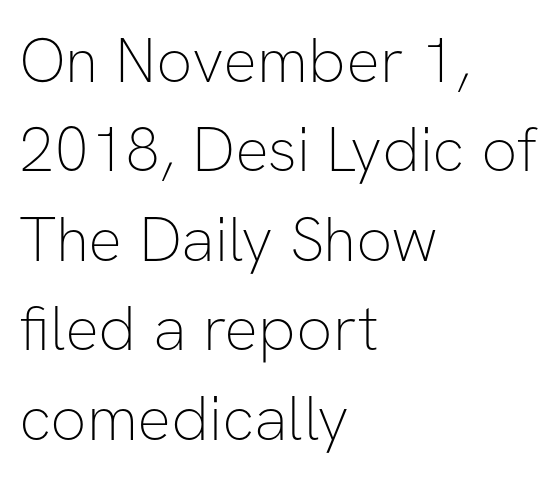
{"serif": "no", "italic": "no", "bold": "no", "weight": "thin", "width": "normal", "stroke_contrast": "low", "x_height": "medium", "monospaced": "no", "underline": "no", "align": "left", "line_spacing": "normal", "line_spacing_ratio": 1.42, "letter_spacing": "normal", "letter_spacing_em": 0.0, "glyph_px": 63}
